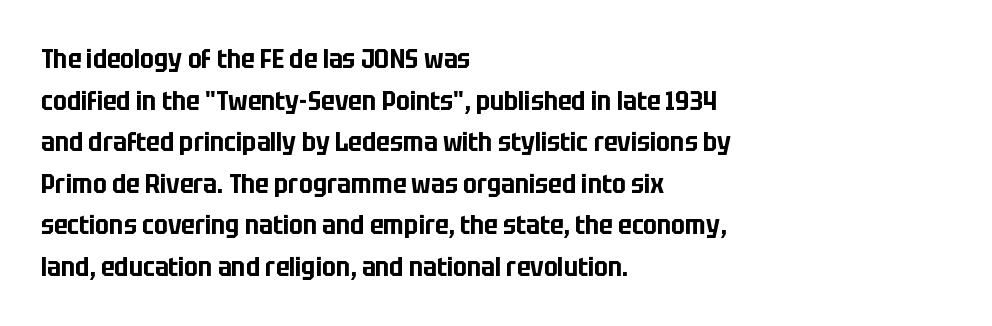
A typesetter would call this zero additional tracking. Line beginnings align vertically; line endings do not. The leading is moderate, giving the passage an even texture. No italicization has been applied; the sample stays upright. This rendering features lettering with no underline.
